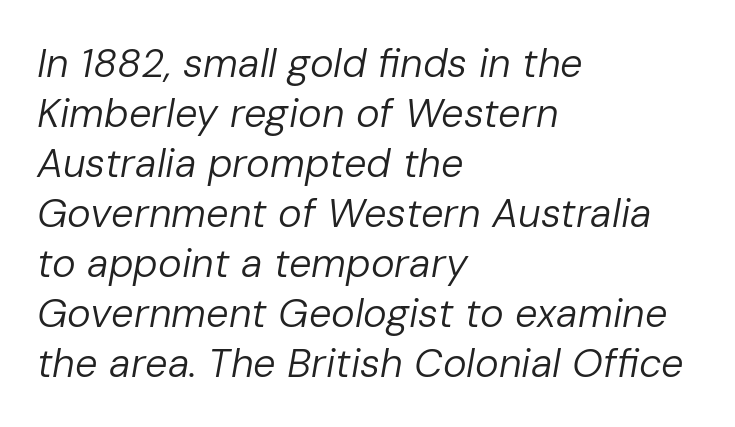
Students, note that the glyphs here touch the page at normal intervals. Here the designer chose a conventional face with non-uniform glyph widths. Heaviness? Minimal to ordinary, like unemphasized prose. The lines sit at an ordinary, default distance from one another. Does the lettering tilt? It does — this is italic. Line starts are locked; line ends wander.
